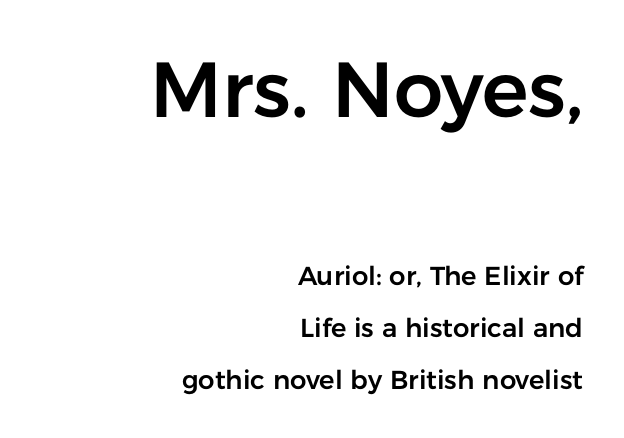
Q: Is the text italic (slanted)? A: No, it is upright.
Q: Is the typeface a serif or a sans-serif typeface? A: Sans-serif.
Q: Is the text underlined? A: No.
Q: How is the paragraph aligned? A: Right-aligned.
Q: Is the spacing between letters normal or unusually wide? A: Normal.
Q: Is the spacing between lines tight, normal or loose? A: Loose.
Q: Which block of text is set in a larger size, the first (top) or the second (bottom)? A: The first (top) one.
Q: Width (condensed, normal, or wide)? A: Normal.
Q: Stroke contrast? A: Low.
Q: x-height? A: Medium.
Q: Monospaced? A: No.
